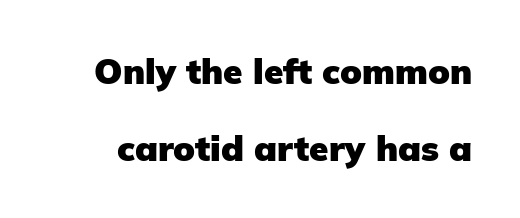
Q: Is the text bold? A: Yes.
Q: Is the text italic (slanted)? A: No, it is upright.
Q: Is the typeface a serif or a sans-serif typeface? A: Sans-serif.
Q: Is the text underlined? A: No.
Q: Is the spacing between letters normal or unusually wide? A: Normal.
Q: Is the spacing between lines tight, normal or loose? A: Loose.
Q: Width (condensed, normal, or wide)? A: Normal.
Q: Stroke contrast? A: Low.
Q: x-height? A: Medium.
Q: Monospaced? A: No.
